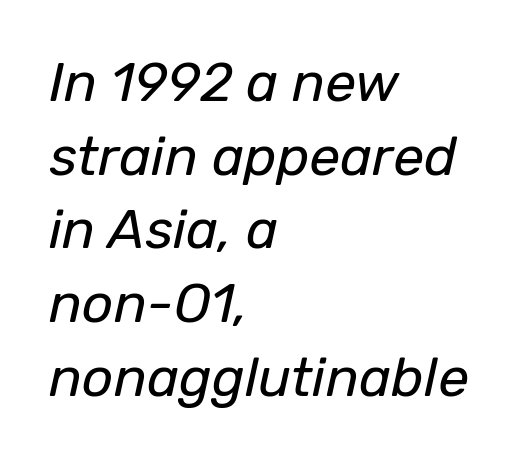
Q: Is the text bold? A: No.
Q: Is the text italic (slanted)? A: Yes, it leans right by about 12 degrees.
Q: Is the text underlined? A: No.
Q: How is the paragraph aligned? A: Left-aligned.
Q: Is the spacing between letters normal or unusually wide? A: Normal.
Q: Is the spacing between lines tight, normal or loose? A: Normal.
Q: Width (condensed, normal, or wide)? A: Normal.
Q: Stroke contrast? A: Low.
Q: x-height? A: Medium.
Q: Monospaced? A: No.
